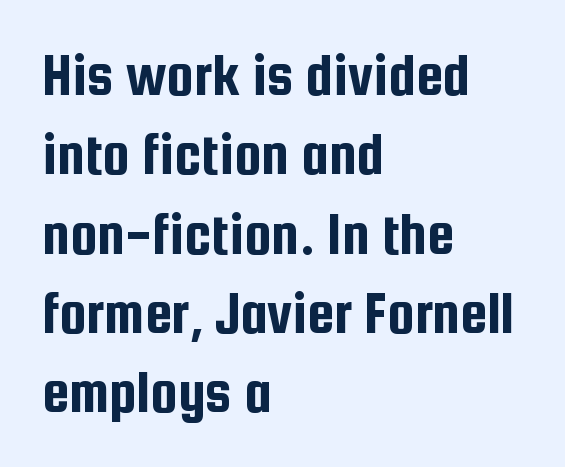
These lines are composed in type without serifs. How would I describe the line gaps? Plain and ordinary. Leftover space on each line is placed entirely after the last word. Tracking value appears to be zero — textbook default spacing. The strip under each line holds only bare page. Every stem runs plumb, perpendicular to the baseline.
